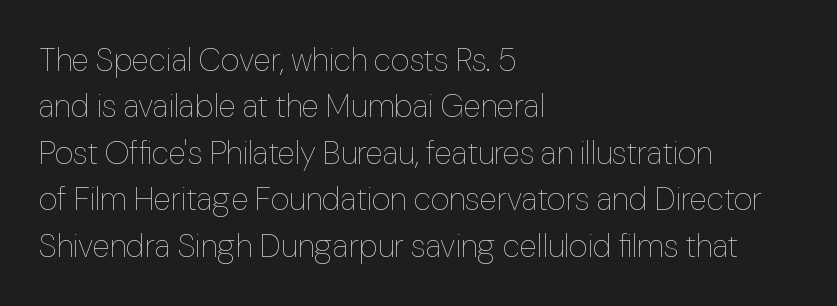
Tall strokes in this sample are plumb rather than angled. In CSS terms this would be text-align: left. Characters follow at the spacing the type designer built in. The strip under each line holds only bare page. Compared with a typical body face, this is equally light or lighter still.
